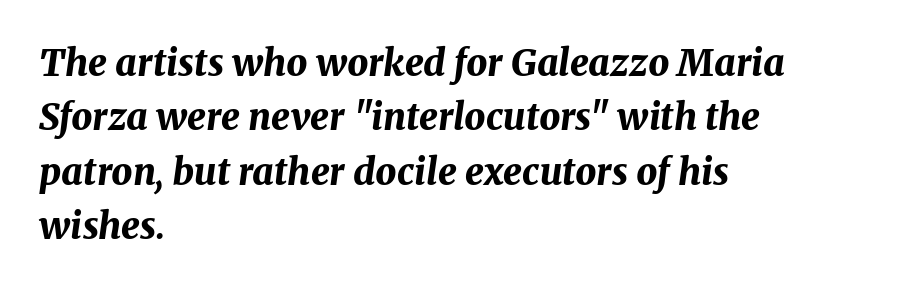
The image shows 37 px bold type, italic (leaning right); set left-aligned, normal line spacing (1.47x), normal letter spacing, not underlined; medium stroke contrast and a medium x-height.
